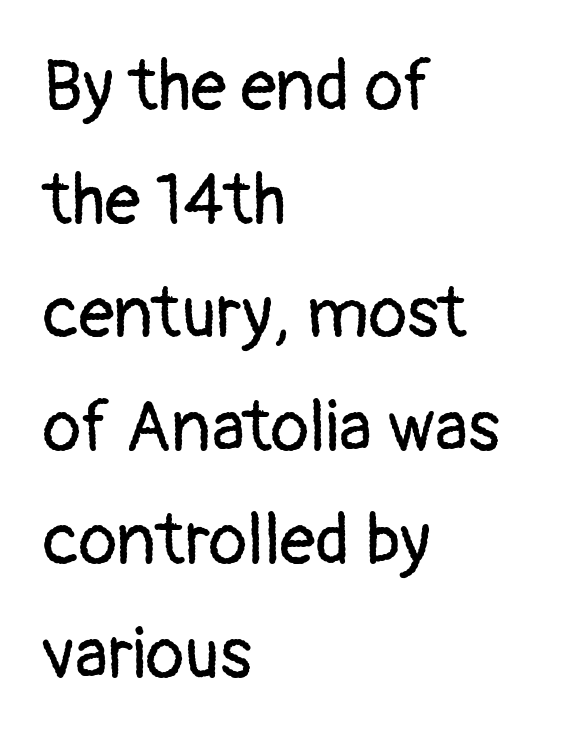
The image shows 71 px regular-weight sans-serif type, upright; set left-aligned, normal line spacing (1.6x), normal letter spacing, not underlined; low stroke contrast and a medium x-height.
